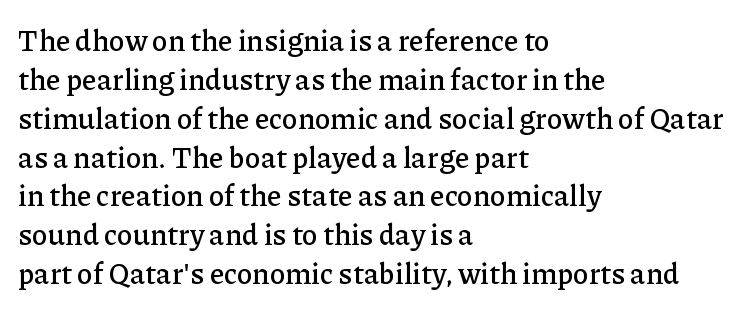
Q: Is the text italic (slanted)? A: No, it is upright.
Q: Is the typeface a serif or a sans-serif typeface? A: Serif.
Q: Is the text underlined? A: No.
Q: How is the paragraph aligned? A: Left-aligned.
Q: Is the spacing between letters normal or unusually wide? A: Normal.
Q: Is the spacing between lines tight, normal or loose? A: Normal.
Q: Width (condensed, normal, or wide)? A: Normal.
Q: Stroke contrast? A: Low.
Q: x-height? A: Medium.
Q: Monospaced? A: No.
